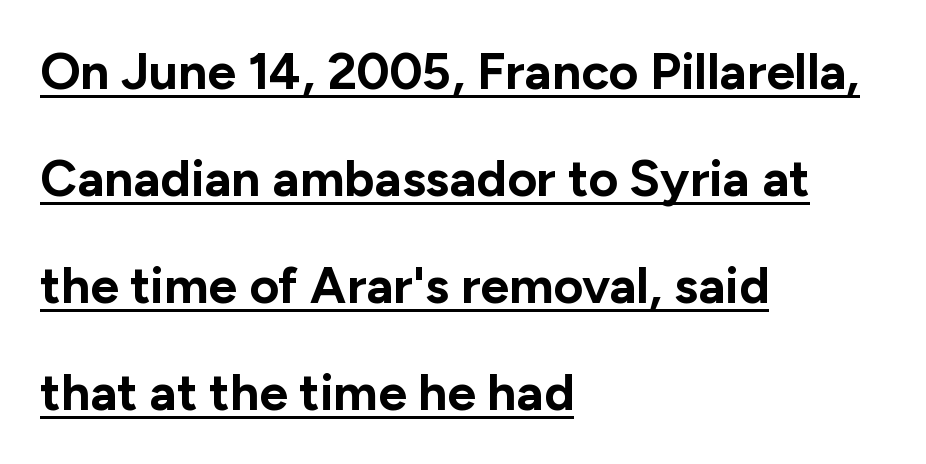
Q: Is the text bold? A: Yes.
Q: Is the text italic (slanted)? A: No, it is upright.
Q: Is the typeface a serif or a sans-serif typeface? A: Sans-serif.
Q: Is the text underlined? A: Yes.
Q: How is the paragraph aligned? A: Left-aligned.
Q: Is the spacing between letters normal or unusually wide? A: Normal.
Q: Is the spacing between lines tight, normal or loose? A: Loose.
Q: Width (condensed, normal, or wide)? A: Normal.
Q: Stroke contrast? A: Low.
Q: x-height? A: Medium.
Q: Monospaced? A: No.
